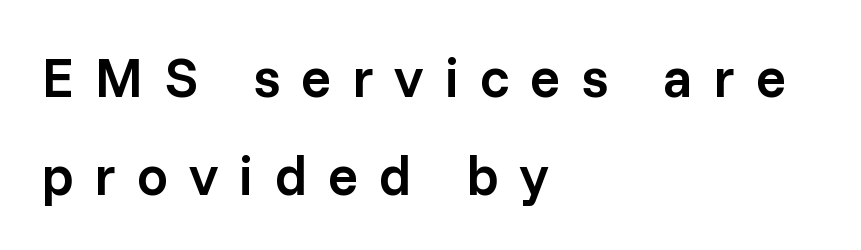
Q: Is the text bold? A: Semi-bold.
Q: Is the text italic (slanted)? A: No, it is upright.
Q: Is the typeface a serif or a sans-serif typeface? A: Sans-serif.
Q: Is the text underlined? A: No.
Q: How is the paragraph aligned? A: Left-aligned.
Q: Is the spacing between letters normal or unusually wide? A: Unusually wide.
Q: Width (condensed, normal, or wide)? A: Normal.
Q: Stroke contrast? A: Low.
Q: x-height? A: Medium.
Q: Monospaced? A: No.
